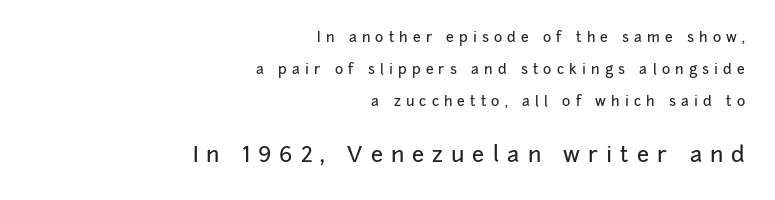
The image shows 22 px text type, upright; set right-aligned, loose line spacing (2.28x), unusually wide letter spacing (+0.37 em), not underlined; the second (bottom) block is 1.57x larger.
